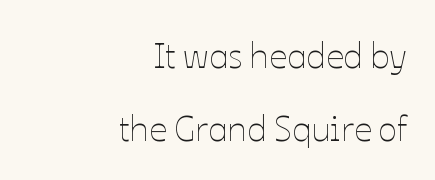
{"italic": "no", "bold": "no", "weight": "thin", "width": "normal", "stroke_contrast": "low", "x_height": "medium", "monospaced": "no", "underline": "no", "align": "right", "line_spacing": "loose", "line_spacing_ratio": 2.1, "letter_spacing": "normal", "letter_spacing_em": 0.0, "glyph_px": 35}
